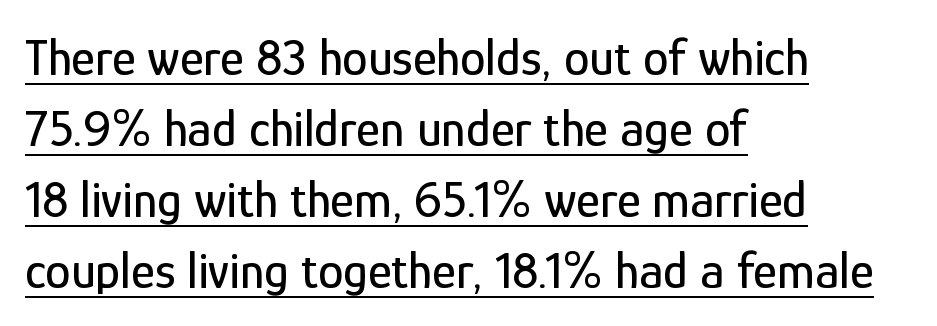
The image shows 51 px condensed sans-serif type, upright; set left-aligned, normal line spacing (1.39x), normal letter spacing, underlined; low stroke contrast and a medium x-height.
